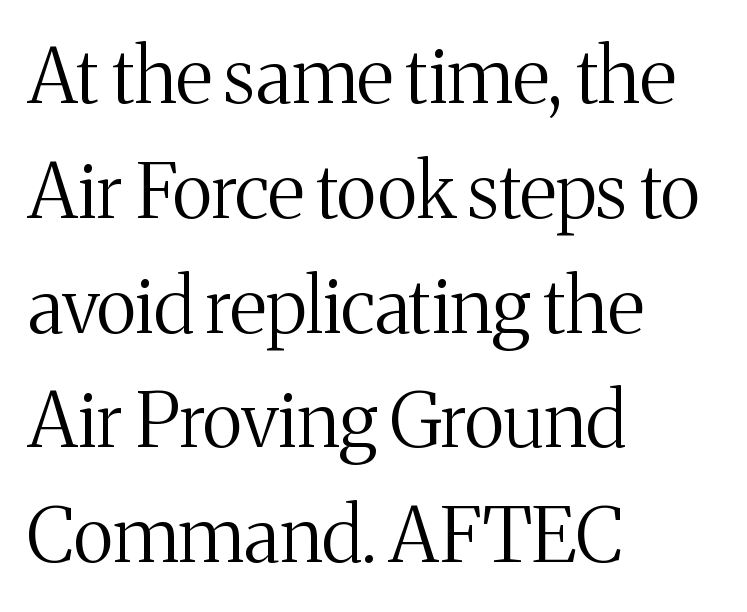
The image shows 76 px regular-weight serif type, upright; set left-aligned, normal line spacing (1.51x), normal letter spacing, not underlined; medium stroke contrast and a medium x-height.
